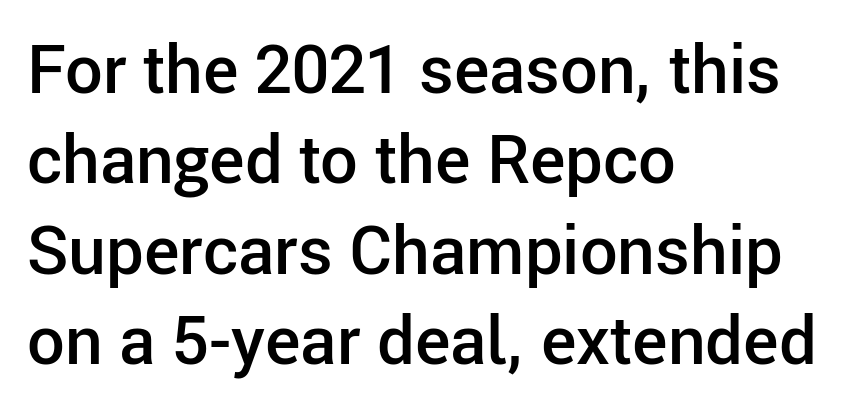
Honestly, the letter spacing is just normal — you wouldn't notice it. You could not count columns in this text — the font is proportionally spaced. A typesetter would mark this as roman, not italic. Each glyph is drawn with semibold strokes, heavier than normal yet not fully bold. A typesetter would label this face a sans. The rows are spaced the way most documents space them.
